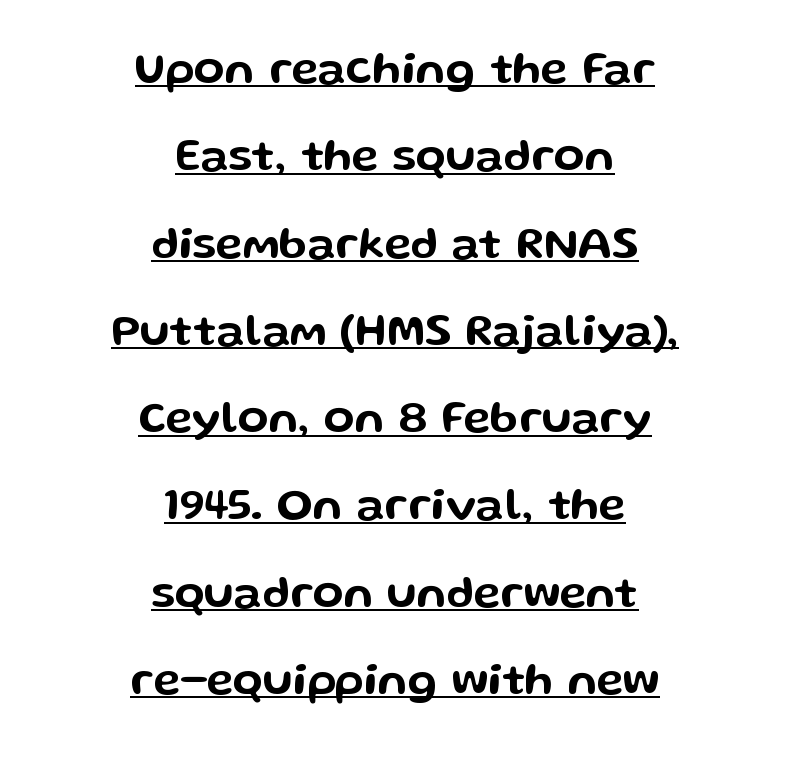
The image shows 45 px wide sans-serif type, upright; set centered, loose line spacing (1.94x), normal letter spacing, underlined; low stroke contrast and a medium x-height.
